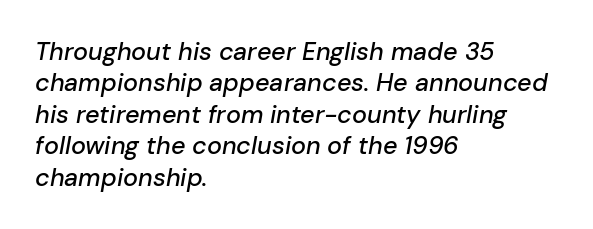
{"italic": "yes", "lean": "right", "slant_degrees": 10, "underline": "no", "align": "left", "line_spacing": "normal", "line_spacing_ratio": 1.26, "letter_spacing": "normal", "letter_spacing_em": 0.0, "glyph_px": 25}
